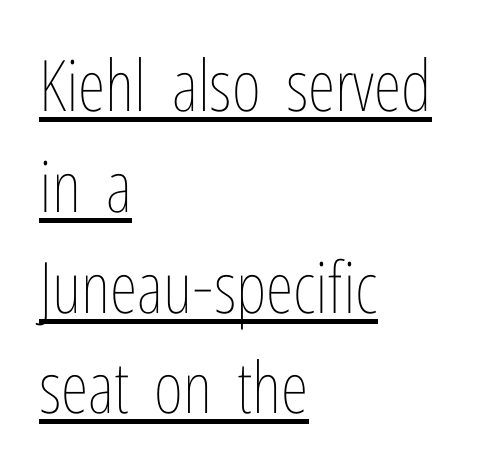
The image shows 71 px thin, condensed type, upright; set left-aligned, normal line spacing (1.42x), normal letter spacing, underlined; low stroke contrast and a medium x-height.
